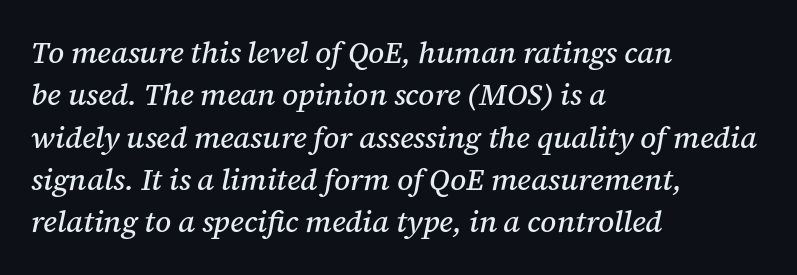
The image shows 30 px serif type, italic (leaning right); set left-aligned, normal line spacing (1.41x), normal letter spacing, not underlined; medium stroke contrast and a medium x-height.
